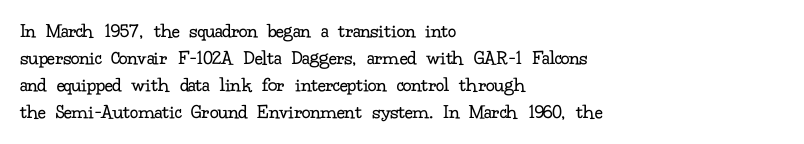
{"italic": "no", "bold": "no", "underline": "no", "align": "left", "line_spacing": "normal", "line_spacing_ratio": 1.29, "letter_spacing": "normal", "letter_spacing_em": 0.0, "glyph_px": 21}
